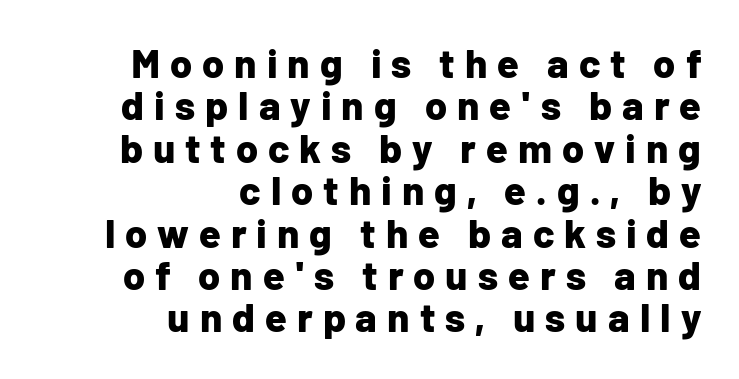
Tracking value appears strongly positive — letters spread wide. Does the leading feel generous? Not at all — it's pinched. Caption: bold face, heavy strokes. Every character sits straight up, as roman type does. Do the characters align in a grid? No, the font is proportional.
